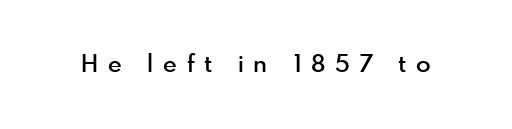
The image shows 24 px text type, upright; set unusually wide letter spacing (+0.41 em), not underlined.
